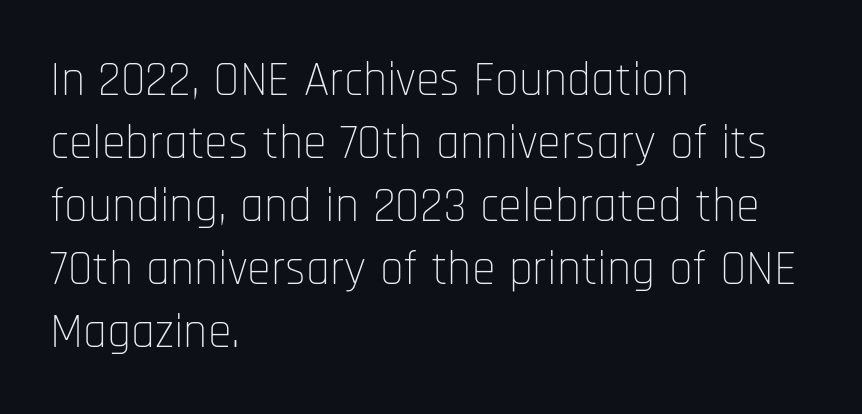
Q: Is the text bold? A: No.
Q: Is the text italic (slanted)? A: No, it is upright.
Q: Is the typeface a serif or a sans-serif typeface? A: Sans-serif.
Q: Is the text underlined? A: No.
Q: How is the paragraph aligned? A: Left-aligned.
Q: Is the spacing between letters normal or unusually wide? A: Normal.
Q: Is the spacing between lines tight, normal or loose? A: Normal.
Q: Width (condensed, normal, or wide)? A: Condensed.
Q: Stroke contrast? A: Low.
Q: x-height? A: Large.
Q: Monospaced? A: No.
